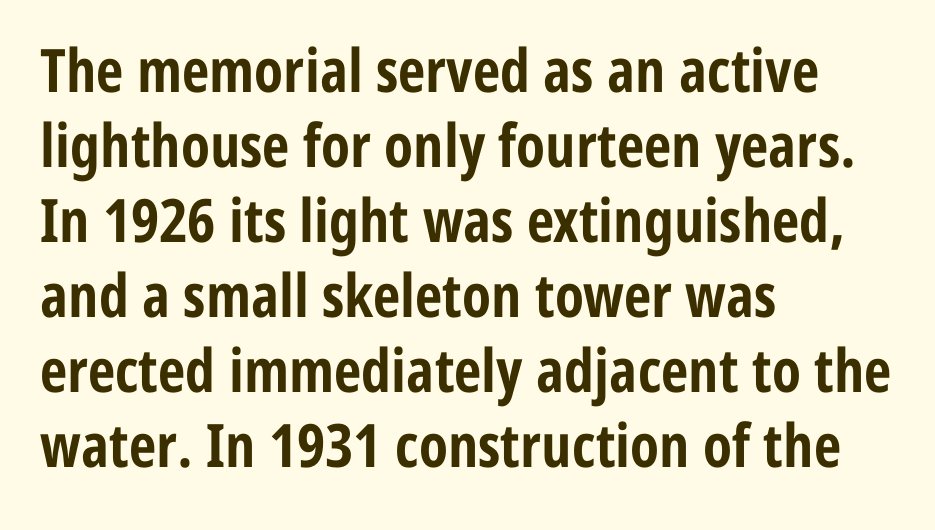
The image shows 60 px bold, condensed sans-serif type, upright; set left-aligned, normal line spacing (1.25x), normal letter spacing, not underlined; low stroke contrast and a medium x-height.
